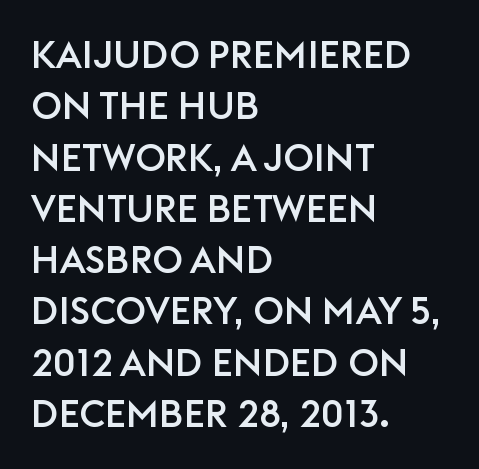
Q: Is the text italic (slanted)? A: No, it is upright.
Q: Is the typeface a serif or a sans-serif typeface? A: Sans-serif.
Q: Is the text underlined? A: No.
Q: How is the paragraph aligned? A: Left-aligned.
Q: Is the spacing between letters normal or unusually wide? A: Normal.
Q: Is the spacing between lines tight, normal or loose? A: Normal.
Q: Width (condensed, normal, or wide)? A: Normal.
Q: Stroke contrast? A: Low.
Q: x-height? A: Large.
Q: Monospaced? A: No.
